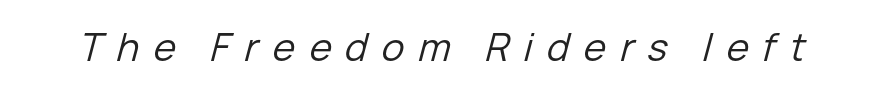
The image shows 38 px regular-weight type, italic (leaning right); set unusually wide letter spacing (+0.37 em), not underlined; low stroke contrast and a medium x-height.
